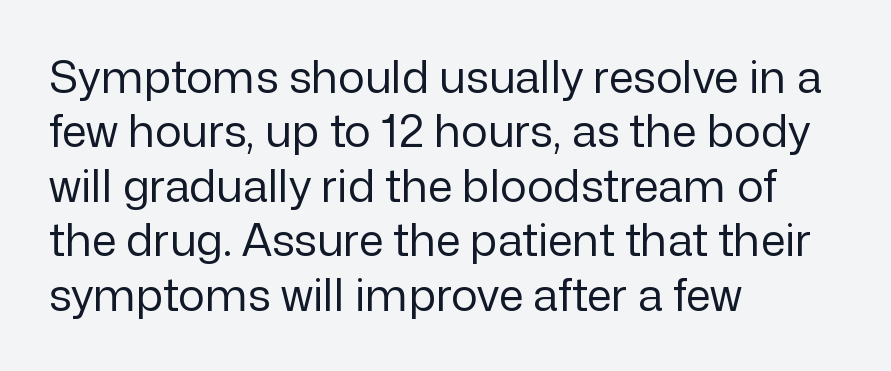
The image shows 45 px regular-weight sans-serif type, upright; set left-aligned, line spacing 1.21x, normal letter spacing, not underlined; low stroke contrast and a medium x-height.
